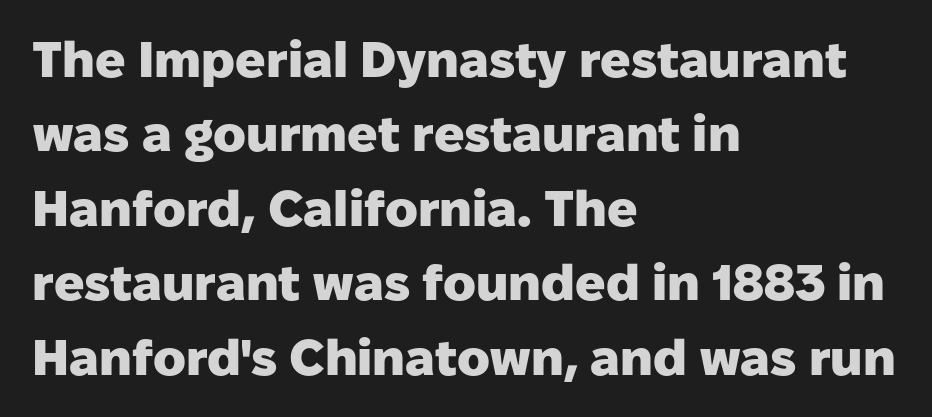
The image shows 50 px heavy sans-serif type, upright; set left-aligned, normal line spacing (1.49x), normal letter spacing, not underlined; low stroke contrast and a medium x-height.
